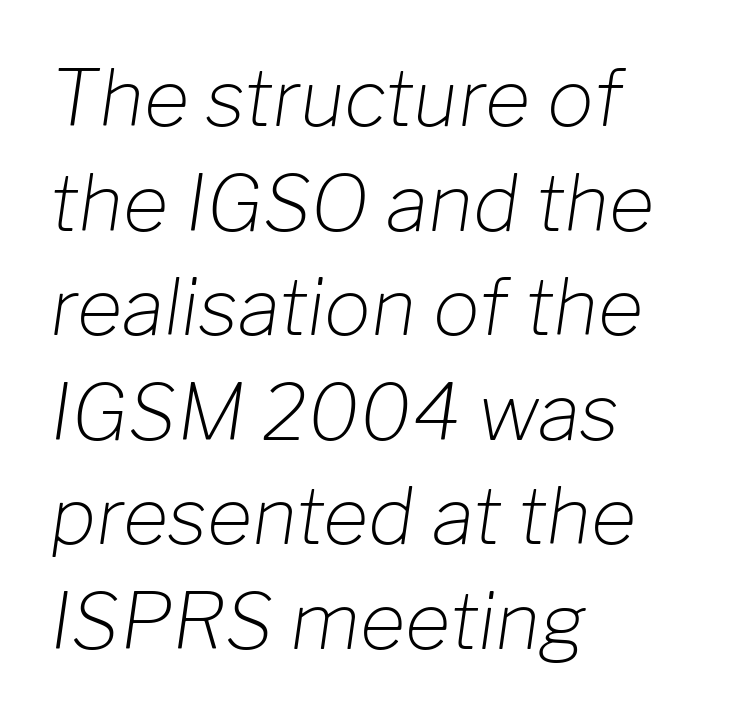
A normal amount of white space separates one row of letters from the next. Is the type heavy? It reads as light-to-regular instead. Yep, that's italic — everything's leaning. Plain, unruled lines of type. Proportional: the letters do not fall into vertical columns. The paragraph has a hard left edge and a soft right edge.
